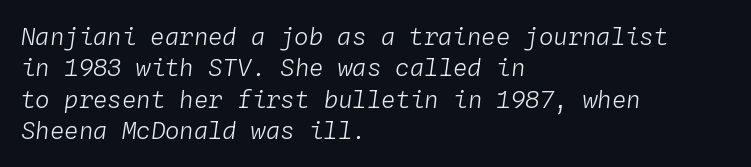
Q: Is the text bold? A: No.
Q: Is the text italic (slanted)? A: Yes, it leans right by about 4 degrees.
Q: Is the text underlined? A: No.
Q: How is the paragraph aligned? A: Left-aligned.
Q: Is the spacing between letters normal or unusually wide? A: Normal.
Q: Is the spacing between lines tight, normal or loose? A: Normal.
